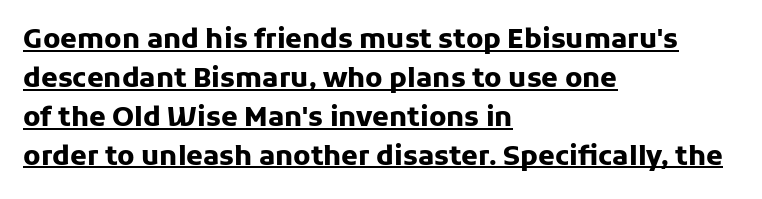
Q: Is the text bold? A: Yes.
Q: Is the text italic (slanted)? A: No, it is upright.
Q: Is the text underlined? A: Yes.
Q: How is the paragraph aligned? A: Left-aligned.
Q: Is the spacing between letters normal or unusually wide? A: Normal.
Q: Is the spacing between lines tight, normal or loose? A: Normal.
